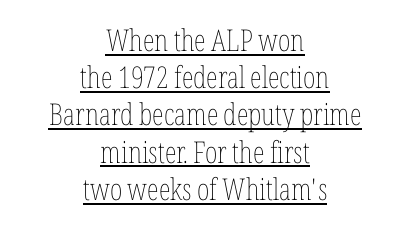
This is underlined copy, the kind a proofreader might mark for attention. Quick note: not italic, upright. There is no visible air inserted between adjacent glyphs. The strokes carry an ordinary text weight at most.
